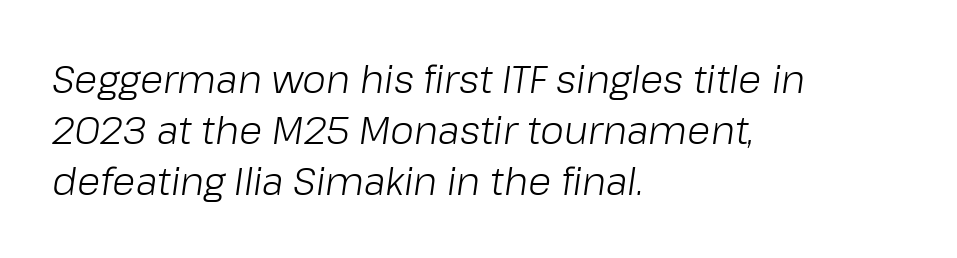
{"italic": "yes", "lean": "right", "slant_degrees": 8, "bold": "no", "weight": "light", "width": "normal", "stroke_contrast": "low", "x_height": "medium", "monospaced": "no", "underline": "no", "align": "left", "line_spacing": "normal", "line_spacing_ratio": 1.34, "letter_spacing": "normal", "letter_spacing_em": 0.0, "glyph_px": 38}
